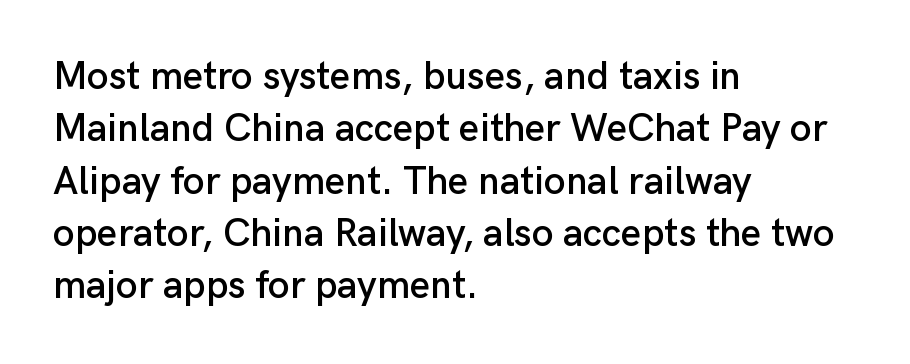
Q: Is the text italic (slanted)? A: No, it is upright.
Q: Is the typeface a serif or a sans-serif typeface? A: Sans-serif.
Q: Is the text underlined? A: No.
Q: How is the paragraph aligned? A: Left-aligned.
Q: Is the spacing between letters normal or unusually wide? A: Normal.
Q: Is the spacing between lines tight, normal or loose? A: Normal.
Q: Width (condensed, normal, or wide)? A: Normal.
Q: Stroke contrast? A: Low.
Q: x-height? A: Medium.
Q: Monospaced? A: No.
